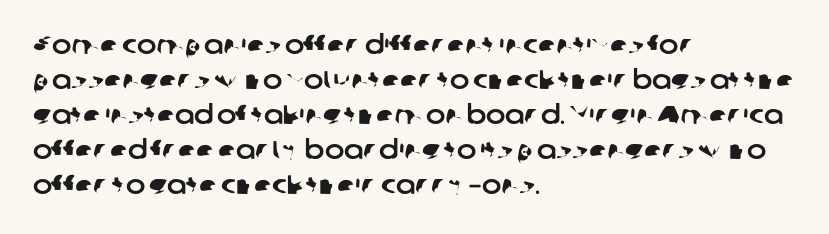
The image shows 26 px text type; set left-aligned, normal line spacing (1.35x), normal letter spacing, not underlined.
